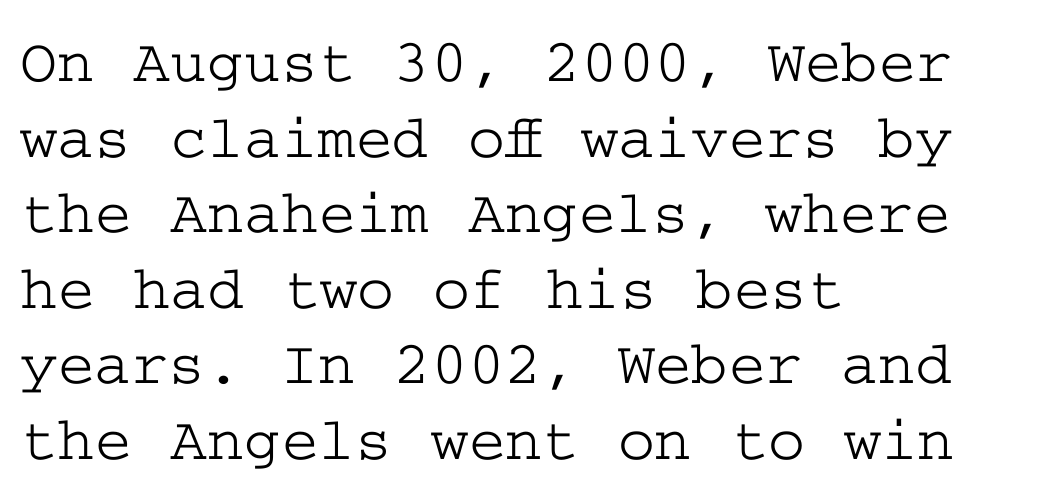
The image shows 63 px wide serif type, upright; set left-aligned, line spacing 1.2x, normal letter spacing, not underlined; low stroke contrast and a medium x-height.
